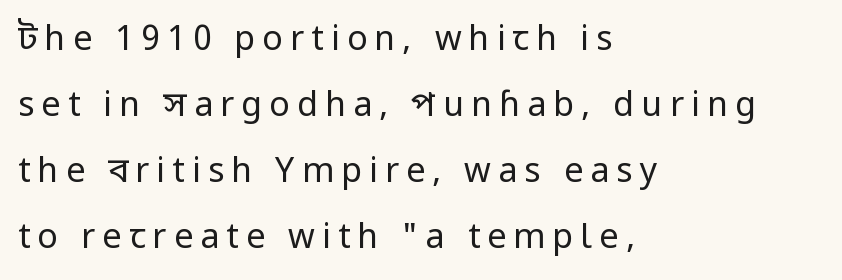
The image shows 34 px regular-weight, condensed sans-serif type, upright; set left-aligned, loose line spacing (1.94x), unusually wide letter spacing (+0.21 em), not underlined; low stroke contrast and a large x-height.
